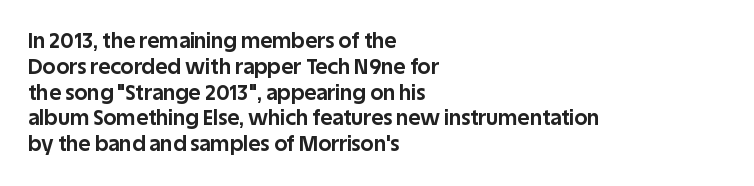
Q: Is the text bold? A: Yes.
Q: Is the text italic (slanted)? A: No, it is upright.
Q: Is the text underlined? A: No.
Q: How is the paragraph aligned? A: Left-aligned.
Q: Is the spacing between letters normal or unusually wide? A: Normal.
